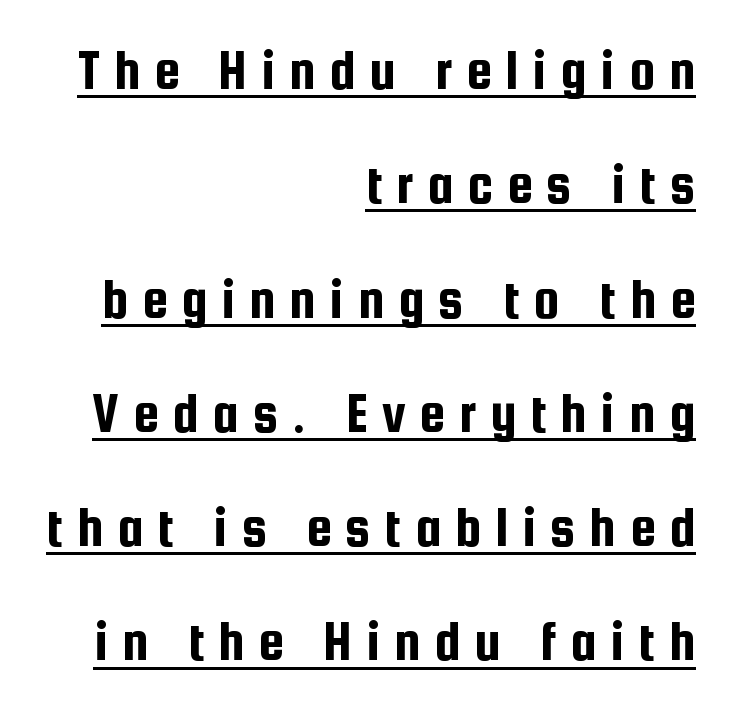
Tracking here is generous; glyphs stand well apart from one another. The lettering stays uniformly vertical, giving the passage a roman look. Reading down the block, your eye finds every line finishing at a fixed right position. Grotesque or geometric, the face here clearly has no serifs. Is there an underline? Yes — a line sits under the letters. The rendering uses natural spacing where letterforms have individual widths.
